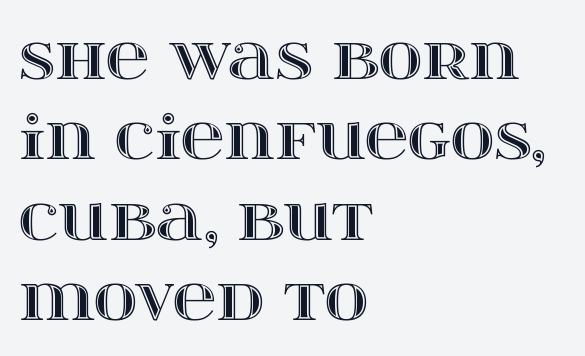
{"italic": "no", "width": "wide", "x_height": "large", "monospaced": "no", "underline": "no", "align": "left", "line_spacing": "normal", "line_spacing_ratio": 1.34, "letter_spacing": "normal", "letter_spacing_em": 0.0, "glyph_px": 60}
